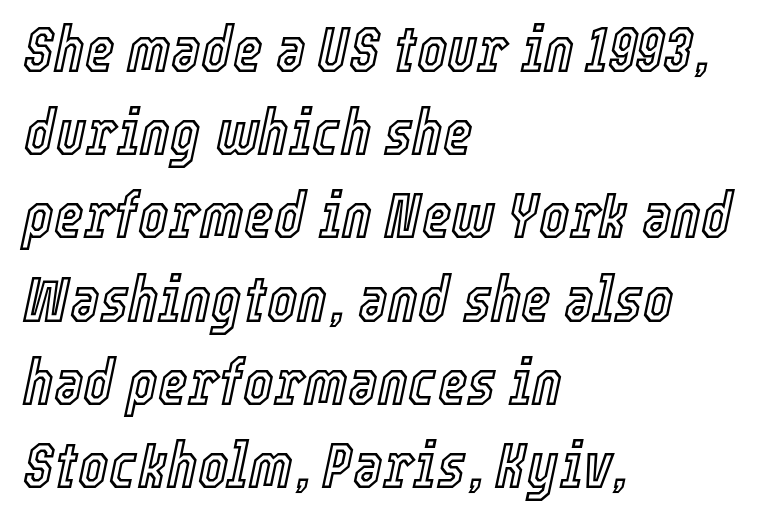
The image shows 64 px condensed type, italic (leaning right); set left-aligned, normal line spacing (1.3x), normal letter spacing, not underlined; a medium x-height.
